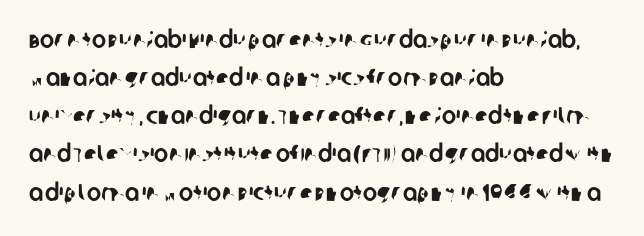
The image shows 24 px text type; set left-aligned, normal line spacing (1.59x), normal letter spacing, not underlined.
